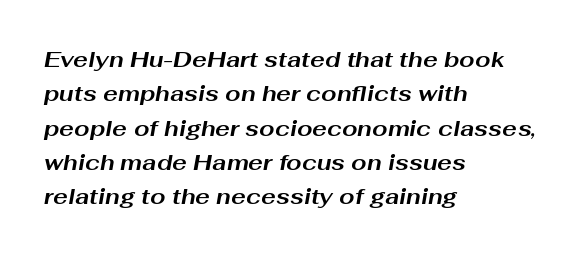
Tall strokes in this sample are angled rather than plumb. The line-height multiplier appears to be the usual default. No word sits above an underline. This sample uses plain, unmodified letter spacing. Left-aligned paragraph, ragged on the right. You'd pick this weight for a headline — it's a proper bold.
